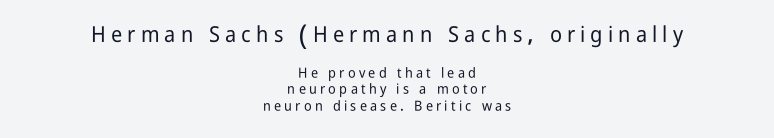
The image shows 22 px text type, upright; set centered, line spacing 1.19x, unusually wide letter spacing (+0.23 em), not underlined; the first (top) block is 1.57x larger.
